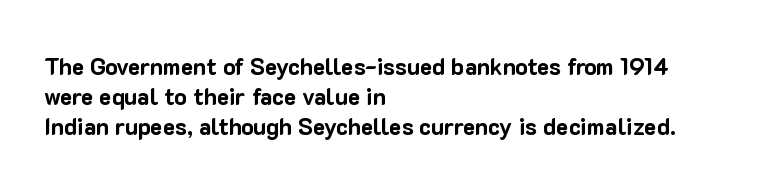
{"italic": "no", "bold": "yes", "underline": "no", "align": "left", "line_spacing": "normal", "line_spacing_ratio": 1.3, "letter_spacing": "normal", "letter_spacing_em": 0.0, "glyph_px": 23}
